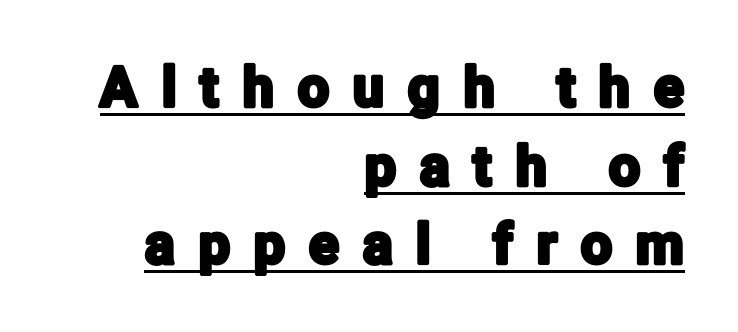
Q: Is the text italic (slanted)? A: No, it is upright.
Q: Is the typeface a serif or a sans-serif typeface? A: Sans-serif.
Q: Is the text underlined? A: Yes.
Q: How is the paragraph aligned? A: Right-aligned.
Q: Is the spacing between letters normal or unusually wide? A: Unusually wide.
Q: Is the spacing between lines tight, normal or loose? A: Normal.
Q: Width (condensed, normal, or wide)? A: Condensed.
Q: Stroke contrast? A: Low.
Q: x-height? A: Medium.
Q: Monospaced? A: No.
